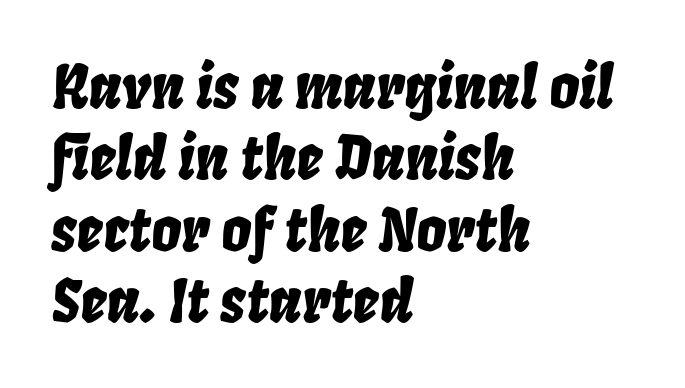
{"italic": "yes", "lean": "right", "slant_degrees": 8, "width": "condensed", "stroke_contrast": "low", "x_height": "large", "monospaced": "no", "underline": "no", "align": "left", "line_spacing_ratio": 1.21, "letter_spacing": "normal", "letter_spacing_em": 0.0, "glyph_px": 59}
